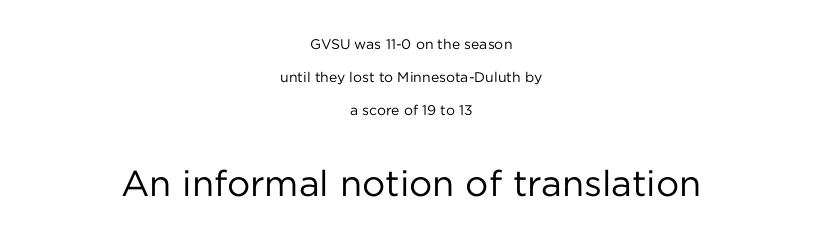
{"serif": "no", "italic": "no", "bold": "no", "weight": "regular", "width": "normal", "stroke_contrast": "low", "x_height": "medium", "monospaced": "no", "underline": "no", "align": "center", "line_spacing": "loose", "line_spacing_ratio": 2.34, "letter_spacing": "normal", "letter_spacing_em": 0.0, "larger_block": "second", "size_ratio": 2.57, "glyph_px": 36}
